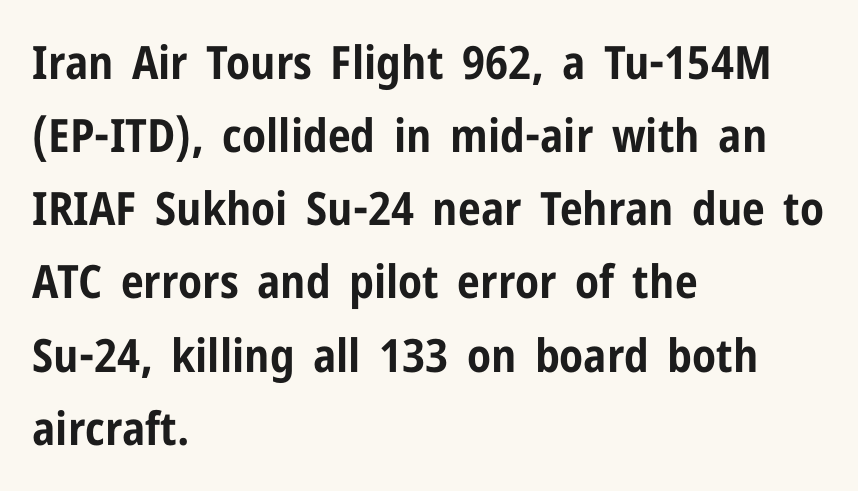
{"serif": "no", "italic": "no", "bold": "yes", "weight": "bold", "width": "condensed", "stroke_contrast": "low", "x_height": "medium", "monospaced": "no", "underline": "no", "align": "left", "line_spacing": "normal", "line_spacing_ratio": 1.59, "letter_spacing": "normal", "letter_spacing_em": 0.0, "glyph_px": 46}
